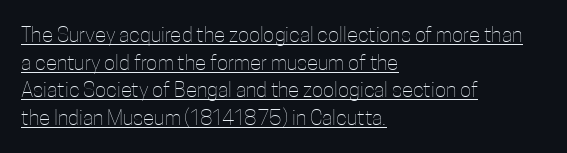
All the whitespace from short lines collects on the right. In designer terms, the underline attribute is active on this setting. Vertical stems look standard width or narrower in stroke. Leading: standard.
